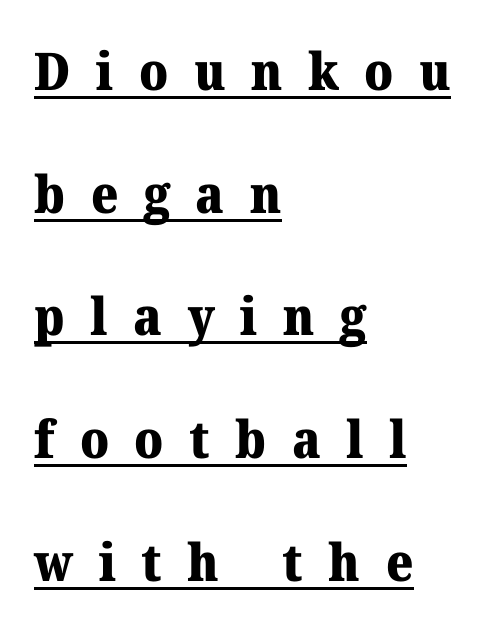
The image shows 52 px heavy serif type, upright; set left-aligned, loose line spacing (2.36x), unusually wide letter spacing (+0.49 em), underlined; medium stroke contrast and a medium x-height.
